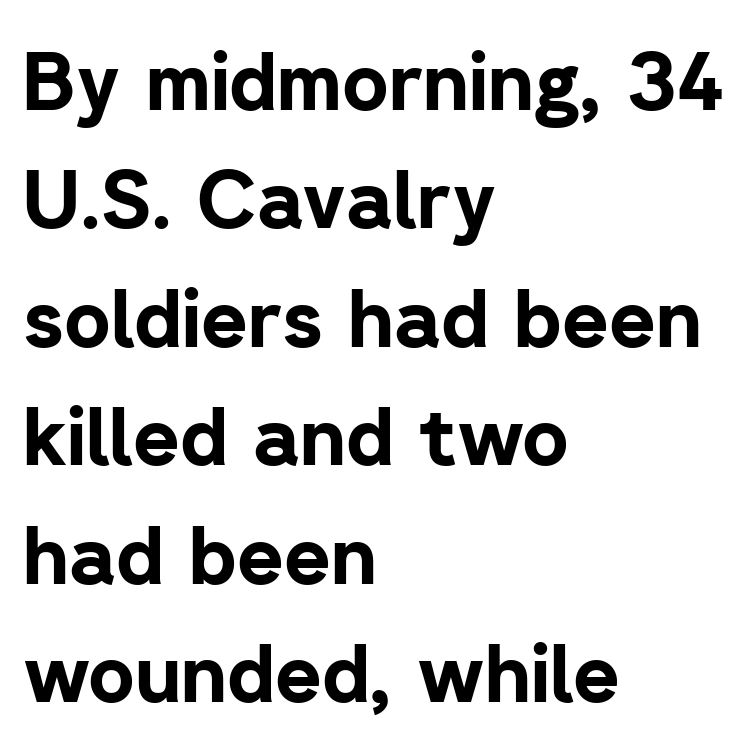
Q: Is the text bold? A: Yes.
Q: Is the text italic (slanted)? A: No, it is upright.
Q: Is the typeface a serif or a sans-serif typeface? A: Sans-serif.
Q: Is the text underlined? A: No.
Q: How is the paragraph aligned? A: Left-aligned.
Q: Is the spacing between letters normal or unusually wide? A: Normal.
Q: Is the spacing between lines tight, normal or loose? A: Normal.
Q: Width (condensed, normal, or wide)? A: Normal.
Q: Stroke contrast? A: Low.
Q: x-height? A: Medium.
Q: Monospaced? A: No.
